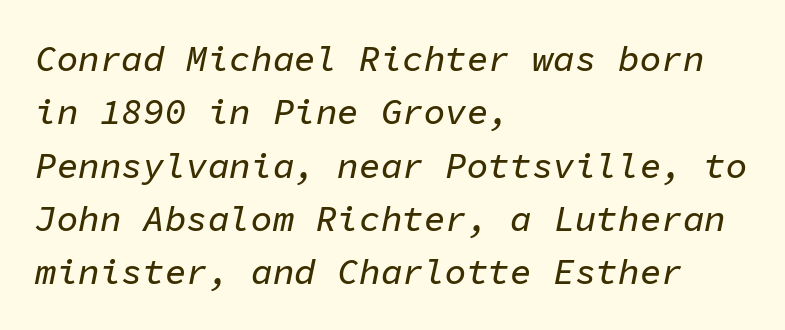
The image shows 36 px text type, italic (leaning right), monospaced; set left-aligned, normal line spacing (1.48x), normal letter spacing, not underlined; low stroke contrast and a medium x-height.
